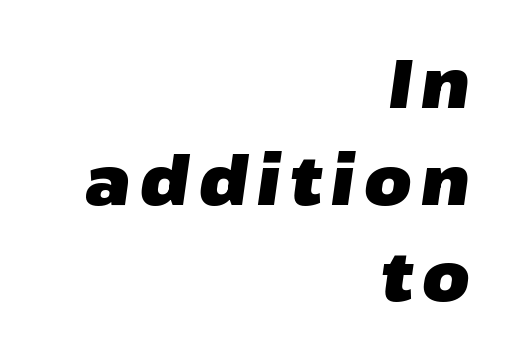
Rows of type keep a routine distance in the vertical direction. Quick note: italic. Descenders are the only things crossing below the line. This sample has the flowing, uneven cadence of proportional lettering.
